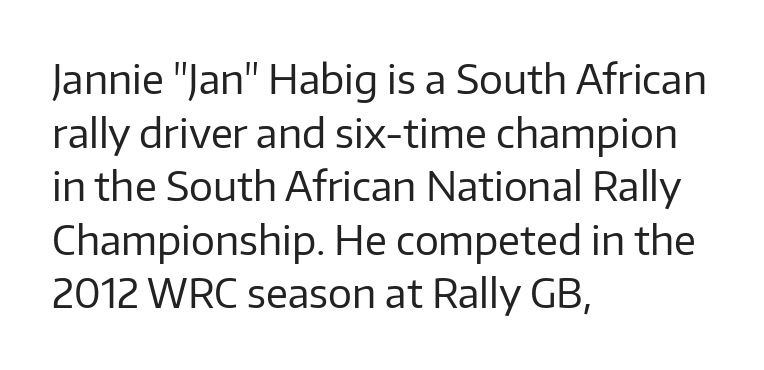
The image shows 40 px regular-weight sans-serif type, upright; set left-aligned, normal line spacing (1.34x), normal letter spacing, not underlined; low stroke contrast and a medium x-height.
